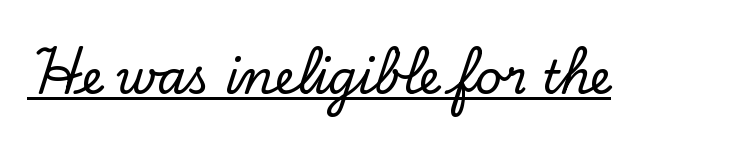
{"serif": "yes", "width": "normal", "stroke_contrast": "low", "x_height": "small", "monospaced": "no", "underline": "yes", "letter_spacing": "normal", "letter_spacing_em": 0.0, "glyph_px": 46}
